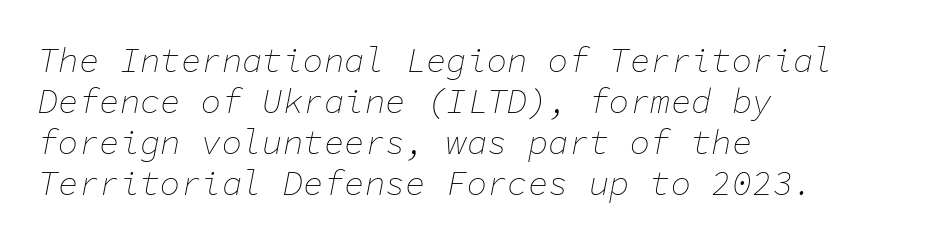
Fixed-width glyphs throughout — classic coding-font behaviour. Does the copy run flush right? No — it runs flush left. This rendering features lettering with no underline. Compared with typical body copy, the letter spacing here is the same. If you drew a line through each stem, it would be angled.
